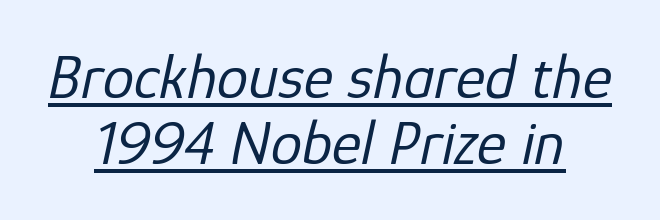
The face looks like a standard text weight, possibly lighter. Does extra space separate the letters? No, they use regular spacing. Notice how descenders almost collide with the ascenders below — that's tight leading. Is the type slanted? Yes — the strokes lean at a clear angle. Teacher's note: observe the equal gaps on both sides — that is centered alignment.
